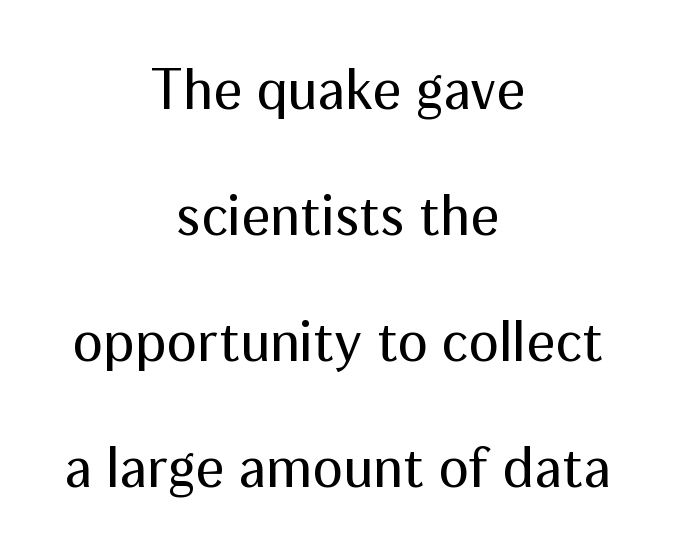
The image shows 57 px regular-weight sans-serif type, upright; set centered, loose line spacing (2.21x), normal letter spacing, not underlined; medium stroke contrast and a medium x-height.
